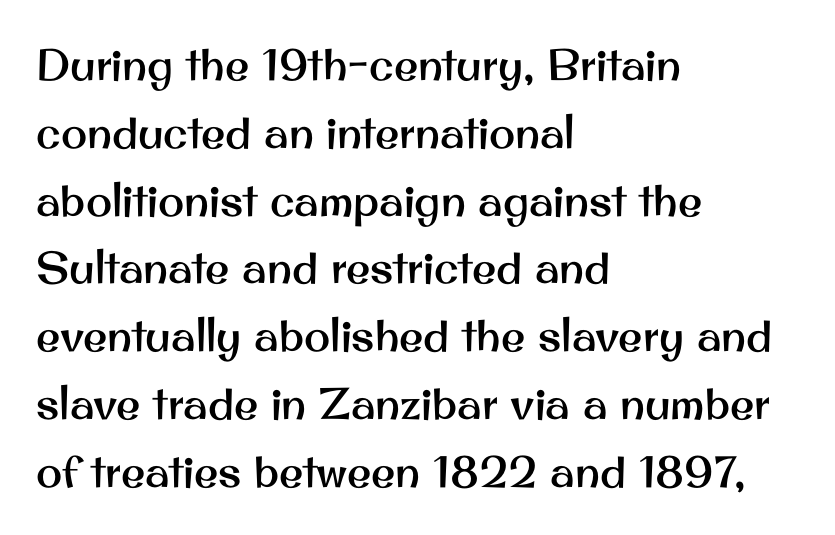
{"serif": "no", "italic": "no", "width": "normal", "stroke_contrast": "medium", "x_height": "small", "monospaced": "no", "underline": "no", "align": "left", "line_spacing": "normal", "line_spacing_ratio": 1.54, "letter_spacing": "normal", "letter_spacing_em": 0.0, "glyph_px": 44}
